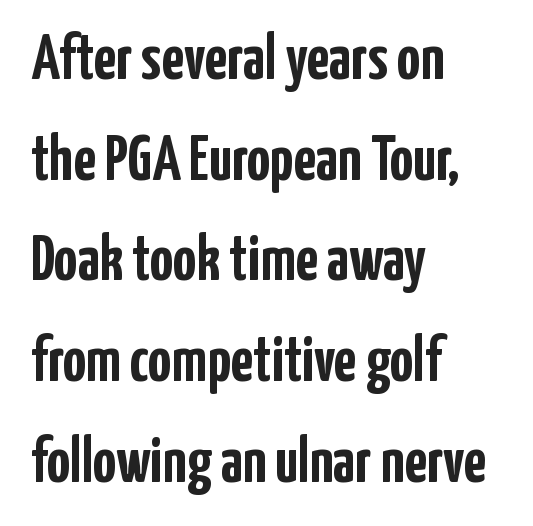
Are there feet on the stems? There aren't — it's a sans. Baseline-to-baseline distance is the conventional proportion of letter height. You'd pick this weight for a headline — it's a proper bold. The passage shown is typed in a proportional face where columns would drift. The ragged edge is on the right, which tells us the setting is flush left. Anything drawn beneath the words? Only blank space.
